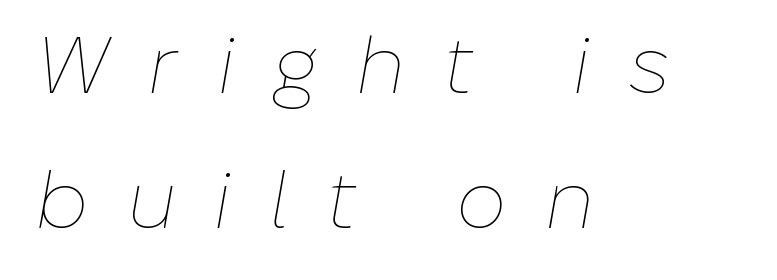
{"italic": "yes", "lean": "right", "slant_degrees": 10, "bold": "no", "weight": "thin", "width": "normal", "stroke_contrast": "low", "x_height": "medium", "monospaced": "no", "underline": "no", "align": "left", "line_spacing": "normal", "line_spacing_ratio": 1.69, "letter_spacing": "wide", "letter_spacing_em": 0.48, "glyph_px": 80}
